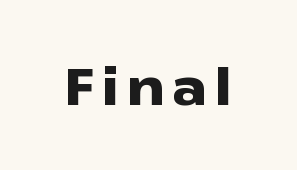
Caption: bold face, heavy strokes. The letters advance in unequal steps, a hallmark of proportional type. Anything drawn beneath the words? Only blank space. A roman cut, with each character standing at attention. I'd call this a sans setting — the letters go barefoot.
